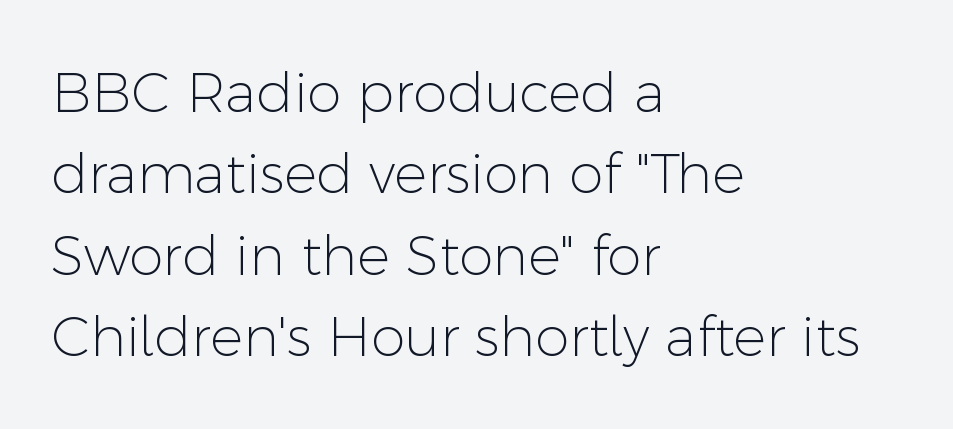
The image shows 55 px light sans-serif type, upright; set left-aligned, normal line spacing (1.48x), normal letter spacing, not underlined; low stroke contrast and a medium x-height.
